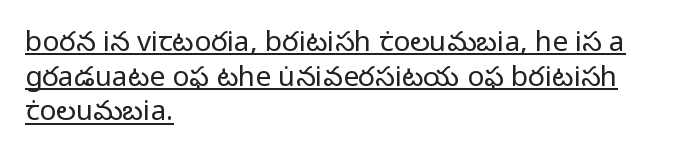
Typographically, this falls in the sans-serif category. Notice how the stems are strictly vertical — no italics here. The rag falls on the right side of this text block. The words here are underlined. No heavy texture on the line: the type isn't bold. Here the glyphs are tracked normally, forming tight word shapes.
